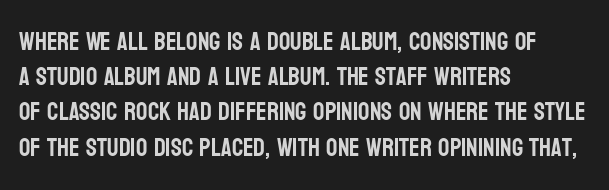
{"italic": "no", "underline": "no", "align": "left", "line_spacing": "normal", "line_spacing_ratio": 1.41, "letter_spacing": "normal", "letter_spacing_em": 0.0, "glyph_px": 25}
